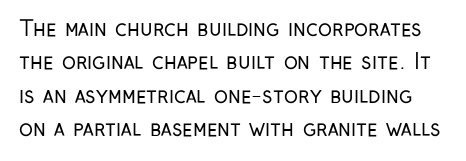
The image shows 21 px text type, upright; set normal line spacing (1.59x), normal letter spacing, not underlined.
